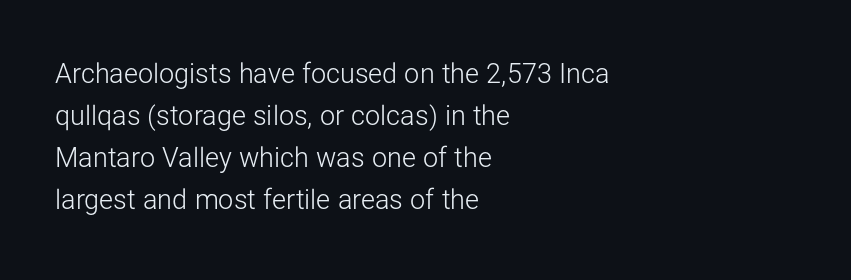
Each new line begins a customary step beneath the previous one. The passage shown is not underscored anywhere. Weight: not bold — regular or lighter. Nope, not italic — everything's standing straight. A classic flush-left, rag-right setting is used for this passage.
